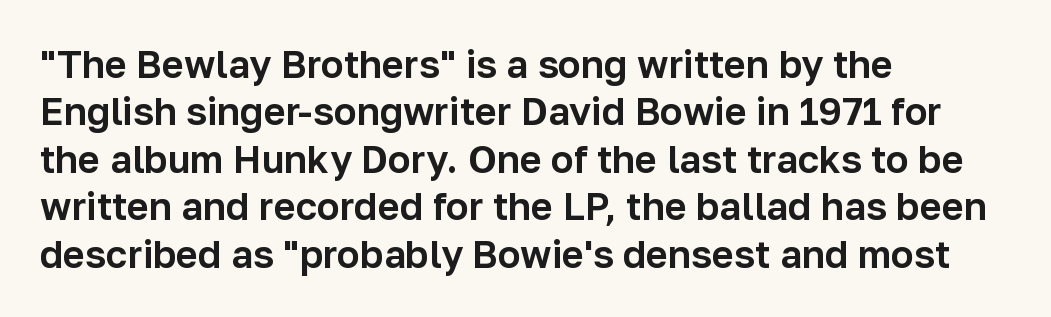
The image shows 38 px sans-serif type, upright; set left-aligned, normal line spacing (1.25x), normal letter spacing, not underlined; low stroke contrast and a medium x-height.
